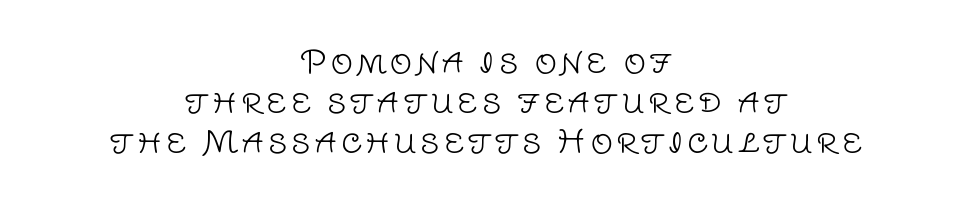
{"serif": "no", "bold": "no", "weight": "light", "width": "normal", "stroke_contrast": "low", "x_height": "large", "monospaced": "no", "underline": "no", "align": "center", "line_spacing": "normal", "line_spacing_ratio": 1.29, "glyph_px": 31}
